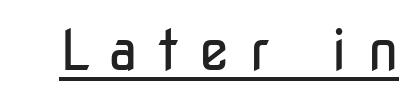
The letters are spread apart with noticeably loose tracking. Proportional: the letters do not fall into vertical columns. This rendering features underlined lettering. No italicization has been applied; the sample stays upright. Each stroke keeps to a modest, everyday thickness or less. Is this a sans? Yes — the strokes have no serifs.
